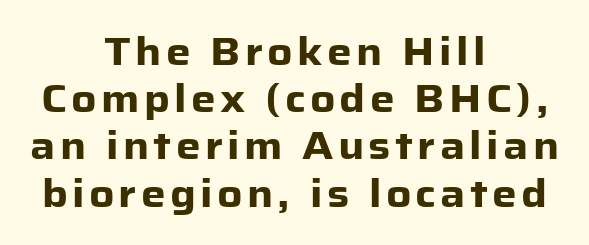
Q: Is the text bold? A: Yes.
Q: Is the text italic (slanted)? A: No, it is upright.
Q: Is the typeface a serif or a sans-serif typeface? A: Sans-serif.
Q: Is the text underlined? A: No.
Q: How is the paragraph aligned? A: Centered.
Q: Width (condensed, normal, or wide)? A: Normal.
Q: Stroke contrast? A: Low.
Q: x-height? A: Medium.
Q: Monospaced? A: No.
